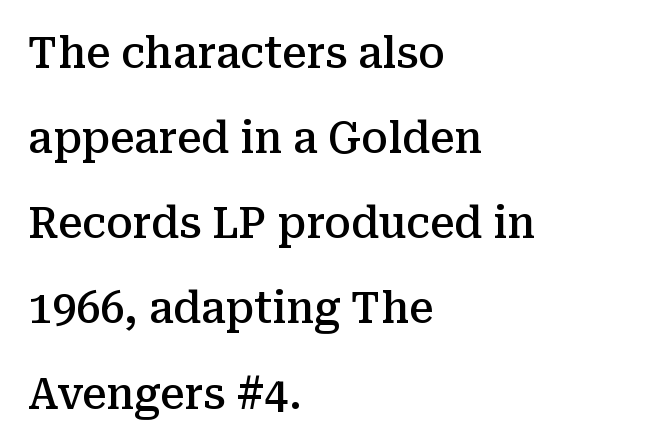
{"serif": "yes", "italic": "no", "bold": "semi", "weight": "semibold", "width": "normal", "stroke_contrast": "medium", "x_height": "medium", "monospaced": "no", "underline": "no", "align": "left", "line_spacing": "loose", "line_spacing_ratio": 1.98, "letter_spacing": "normal", "letter_spacing_em": 0.0, "glyph_px": 43}
